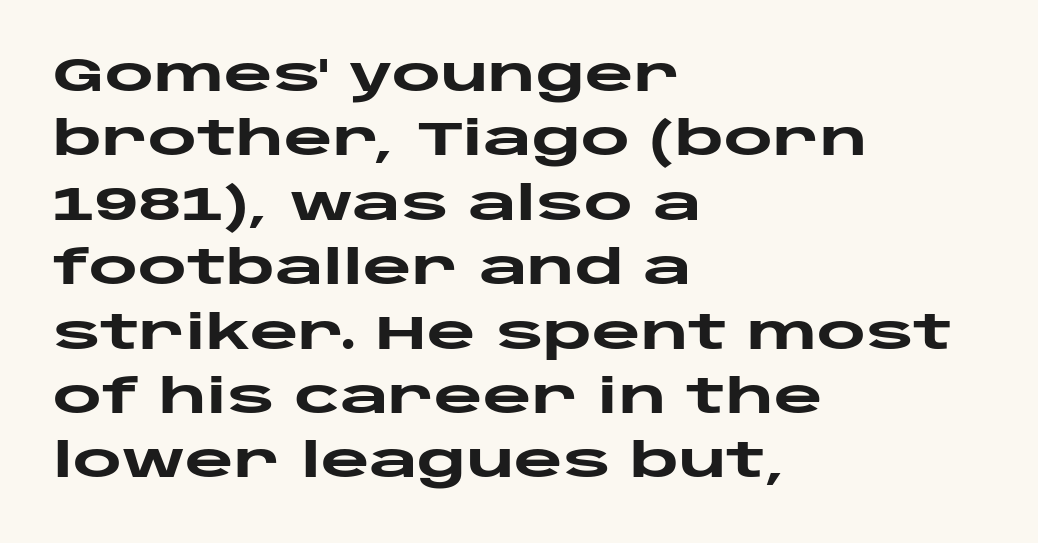
Q: Is the text bold? A: Yes.
Q: Is the text italic (slanted)? A: No, it is upright.
Q: Is the typeface a serif or a sans-serif typeface? A: Sans-serif.
Q: Is the text underlined? A: No.
Q: How is the paragraph aligned? A: Left-aligned.
Q: Is the spacing between letters normal or unusually wide? A: Normal.
Q: Is the spacing between lines tight, normal or loose? A: Normal.
Q: Width (condensed, normal, or wide)? A: Wide.
Q: Stroke contrast? A: Low.
Q: x-height? A: Large.
Q: Monospaced? A: No.
